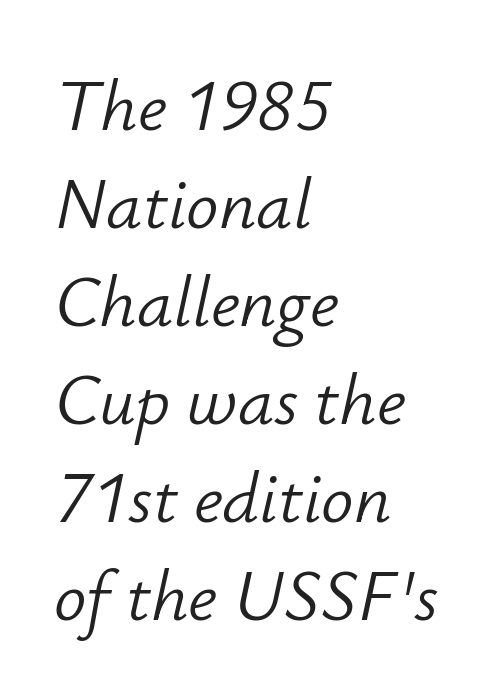
Spacing verdict: proportional, widths tailored to each character. Does the lettering tilt? It does — this is italic. The line-height multiplier appears to be the usual default. Alignment: flush left.
